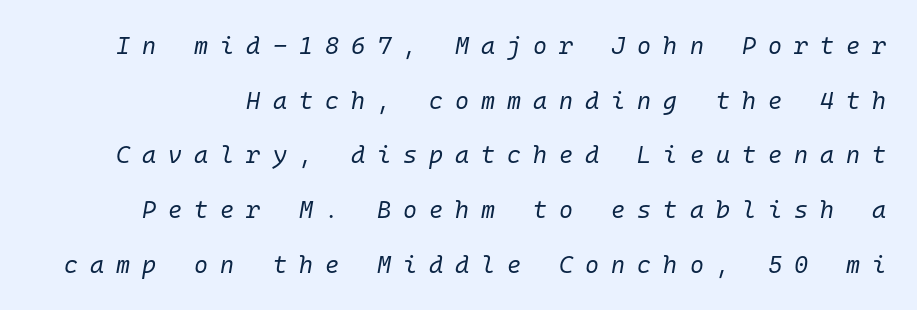
The image shows 24 px text type, italic (leaning right); set loose line spacing (2.28x), unusually wide letter spacing (+0.5 em), not underlined.
